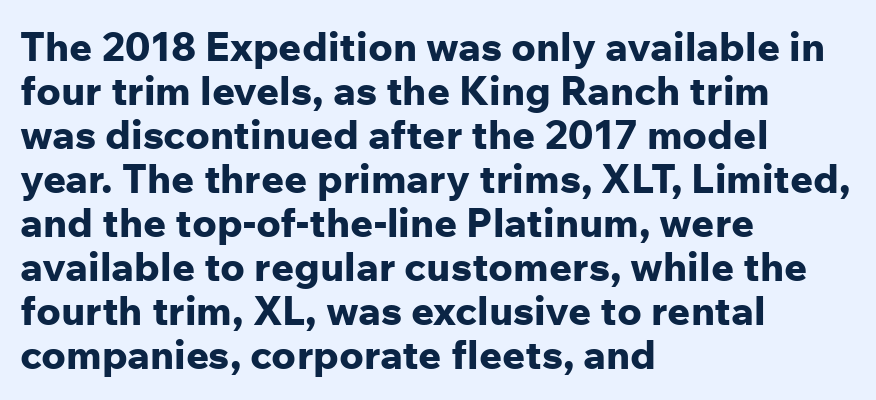
Q: Is the text bold? A: Yes.
Q: Is the text italic (slanted)? A: No, it is upright.
Q: Is the typeface a serif or a sans-serif typeface? A: Sans-serif.
Q: Is the text underlined? A: No.
Q: How is the paragraph aligned? A: Left-aligned.
Q: Is the spacing between letters normal or unusually wide? A: Normal.
Q: Is the spacing between lines tight, normal or loose? A: Tight.
Q: Width (condensed, normal, or wide)? A: Normal.
Q: Stroke contrast? A: Low.
Q: x-height? A: Medium.
Q: Monospaced? A: No.
